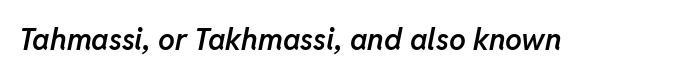
Q: Is the text bold? A: Semi-bold.
Q: Is the text italic (slanted)? A: Yes, it leans right by about 11 degrees.
Q: Is the text underlined? A: No.
Q: Is the spacing between letters normal or unusually wide? A: Normal.
Q: Width (condensed, normal, or wide)? A: Normal.
Q: Stroke contrast? A: Low.
Q: x-height? A: Medium.
Q: Monospaced? A: No.
